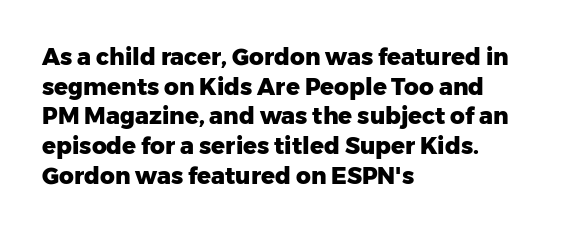
{"italic": "no", "bold": "yes", "underline": "no", "align": "left", "line_spacing": "normal", "line_spacing_ratio": 1.29, "letter_spacing": "normal", "letter_spacing_em": 0.0, "glyph_px": 23}
